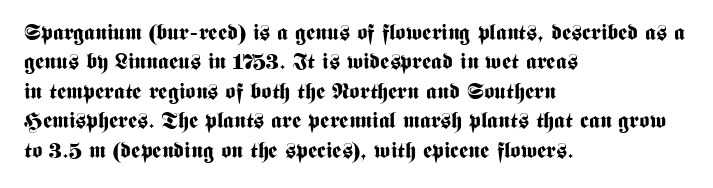
The image shows 22 px bold type, upright; set left-aligned, normal line spacing (1.34x), normal letter spacing, not underlined.
